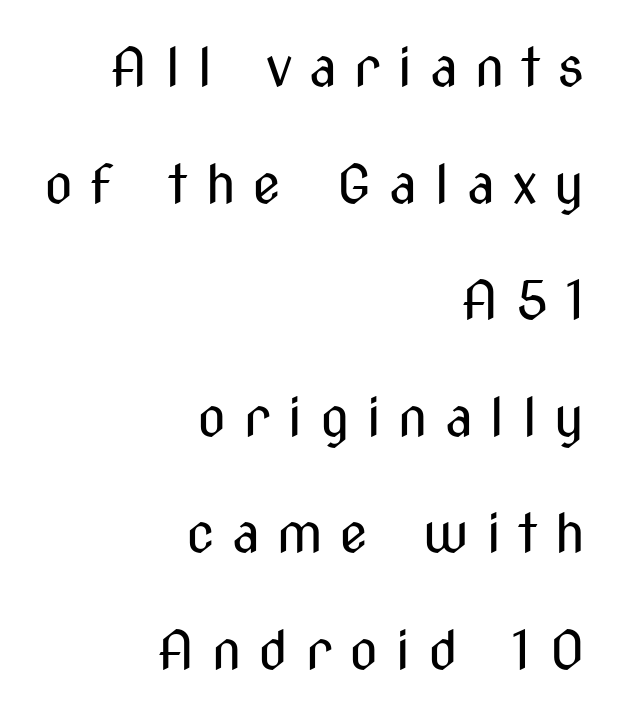
{"serif": "no", "italic": "no", "bold": "no", "weight": "regular", "width": "condensed", "stroke_contrast": "medium", "x_height": "medium", "monospaced": "no", "underline": "no", "align": "right", "line_spacing": "loose", "line_spacing_ratio": 2.2, "letter_spacing": "wide", "letter_spacing_em": 0.32, "glyph_px": 53}
